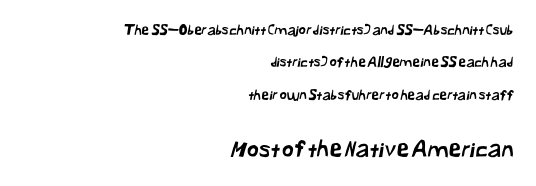
The image shows 23 px text type; set right-aligned, loose line spacing (2.31x), normal letter spacing, not underlined; the second (bottom) block is 1.64x larger.
